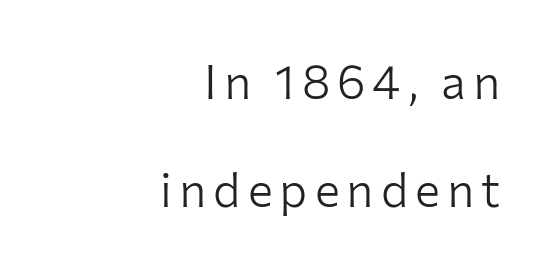
Nope, not italic — everything's standing straight. The typesetter chose a ragged-left arrangement here. Descender tails drop into unmarked territory. Weight class: somewhere from thin through regular. How would I describe the line gaps? Wide and relaxed.
